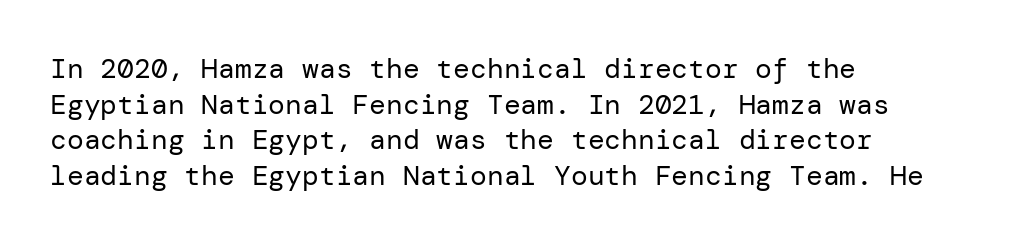
{"serif": "no", "italic": "no", "bold": "no", "weight": "regular", "width": "normal", "stroke_contrast": "low", "x_height": "medium", "underline": "no", "align": "left", "line_spacing": "normal", "line_spacing_ratio": 1.27, "letter_spacing": "normal", "letter_spacing_em": 0.0, "glyph_px": 28}
